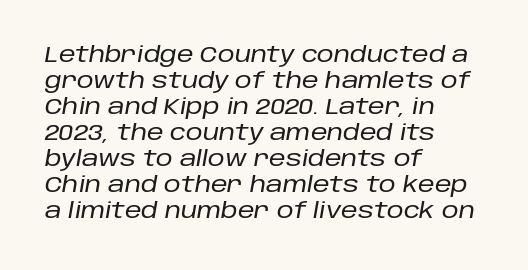
{"italic": "yes", "lean": "right", "slant_degrees": 10, "underline": "no", "align": "left", "line_spacing_ratio": 1.24, "letter_spacing": "normal", "letter_spacing_em": 0.0, "glyph_px": 21}
